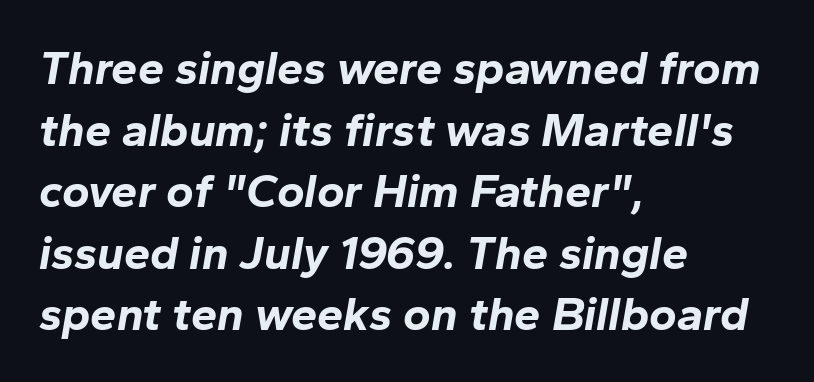
The passage shown has conventional tracking throughout. The ragged edge is on the right, which tells us the setting is flush left. The space between consecutive lines is moderate. The text carries the slant typical of an italic or oblique font. These lines are rendered in a variable-pitch font.
